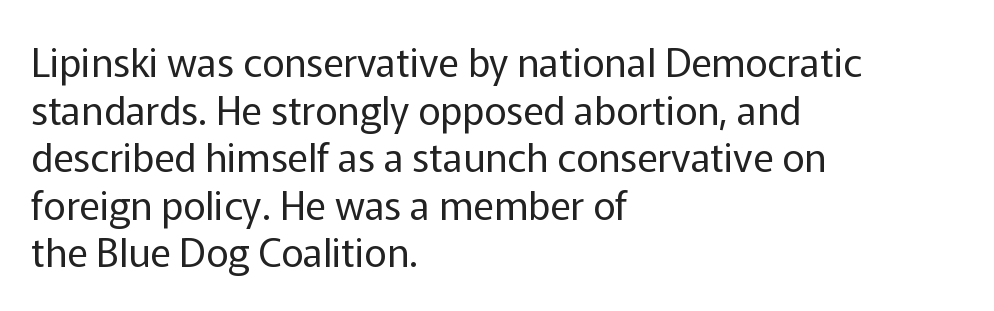
The image shows 39 px regular-weight sans-serif type, upright; set left-aligned, line spacing 1.22x, normal letter spacing, not underlined; low stroke contrast and a medium x-height.
